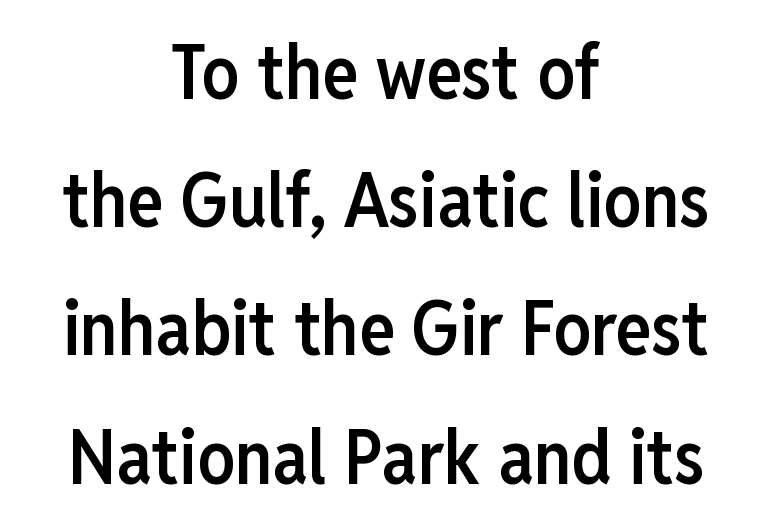
{"serif": "no", "italic": "no", "bold": "semi", "weight": "semibold", "width": "condensed", "stroke_contrast": "low", "x_height": "medium", "monospaced": "no", "underline": "no", "align": "center", "line_spacing_ratio": 1.71, "letter_spacing": "normal", "letter_spacing_em": 0.0, "glyph_px": 75}
